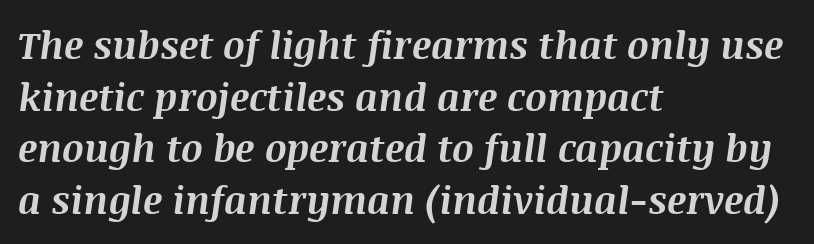
The image shows 38 px bold type, italic (leaning right); set left-aligned, normal line spacing (1.36x), normal letter spacing, not underlined; medium stroke contrast and a large x-height.
